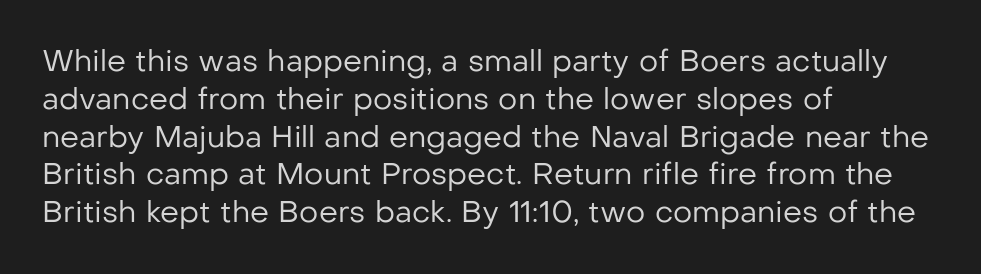
Q: Is the text bold? A: No.
Q: Is the text italic (slanted)? A: No, it is upright.
Q: Is the typeface a serif or a sans-serif typeface? A: Sans-serif.
Q: Is the text underlined? A: No.
Q: How is the paragraph aligned? A: Left-aligned.
Q: Is the spacing between letters normal or unusually wide? A: Normal.
Q: Is the spacing between lines tight, normal or loose? A: Normal.
Q: Width (condensed, normal, or wide)? A: Normal.
Q: Stroke contrast? A: Low.
Q: x-height? A: Medium.
Q: Monospaced? A: No.
